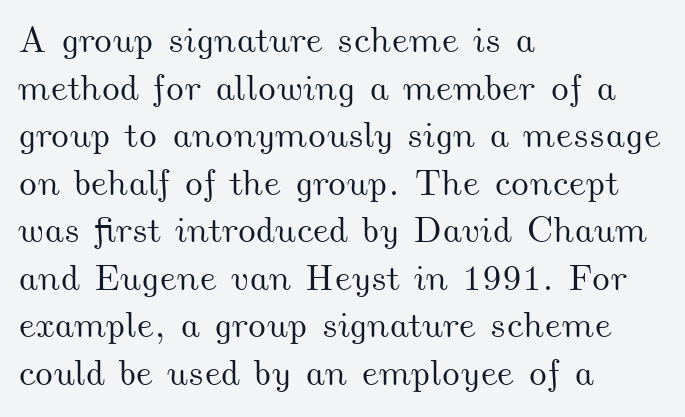
The image shows 36 px wide type; set left-aligned, normal line spacing (1.32x), normal letter spacing, not underlined; medium stroke contrast and a small x-height.
